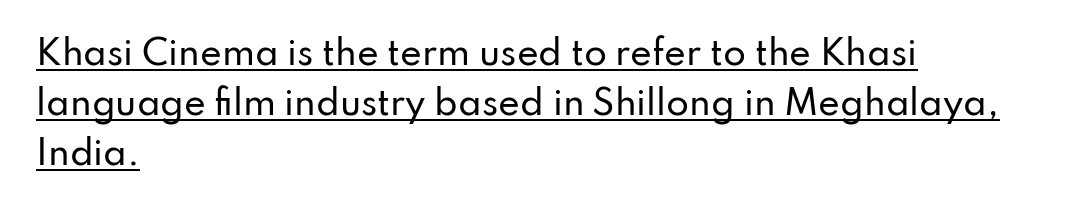
Q: Is the text italic (slanted)? A: No, it is upright.
Q: Is the typeface a serif or a sans-serif typeface? A: Sans-serif.
Q: Is the text underlined? A: Yes.
Q: How is the paragraph aligned? A: Left-aligned.
Q: Is the spacing between letters normal or unusually wide? A: Normal.
Q: Is the spacing between lines tight, normal or loose? A: Normal.
Q: Width (condensed, normal, or wide)? A: Normal.
Q: Stroke contrast? A: Low.
Q: x-height? A: Small.
Q: Monospaced? A: No.
